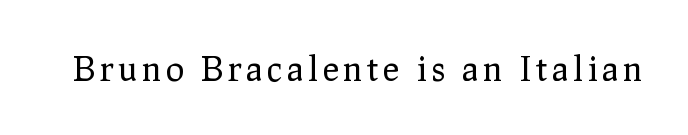
Think of a printed novel: that variable character pitch is what you see here. The strokes are not fattened; the text isn't bold. Descender tails drop into unmarked territory. A serif font was chosen for this passage. Tall strokes in this sample are plumb rather than angled.
